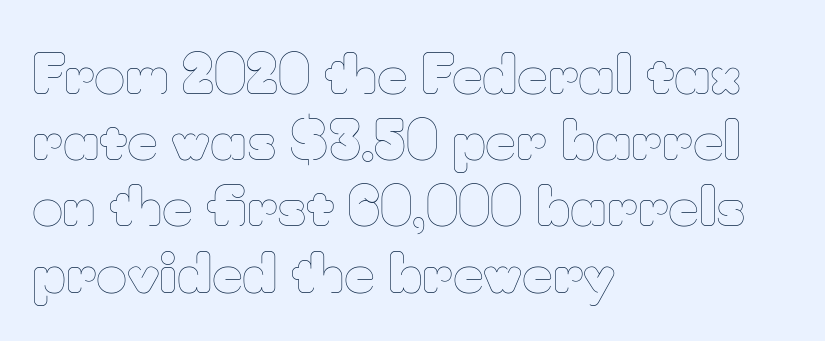
The characters are drawn with everyday or finer stroke widths. Vertically, the passage feels balanced, rows spaced as you'd expect. Bare-footed words on every line. Unlike italic type, these characters show no tilt at all. Each letter keeps its own natural width here, so spacing adapts to shape.
